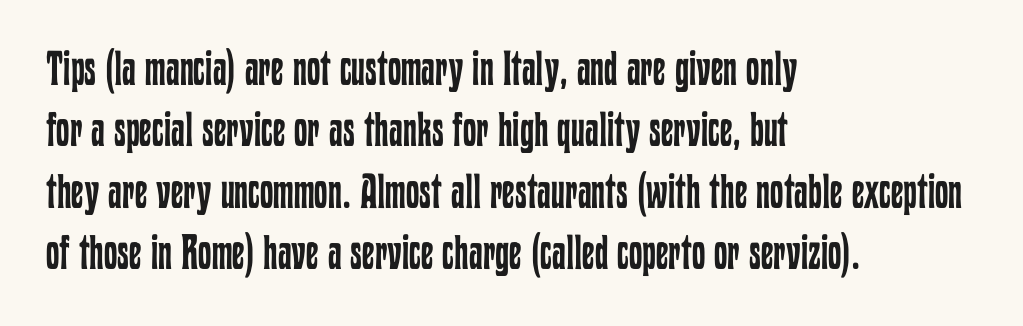
The image shows 48 px regular-weight, condensed type, upright; set left-aligned, normal line spacing (1.28x), normal letter spacing, not underlined; low stroke contrast and a medium x-height.
